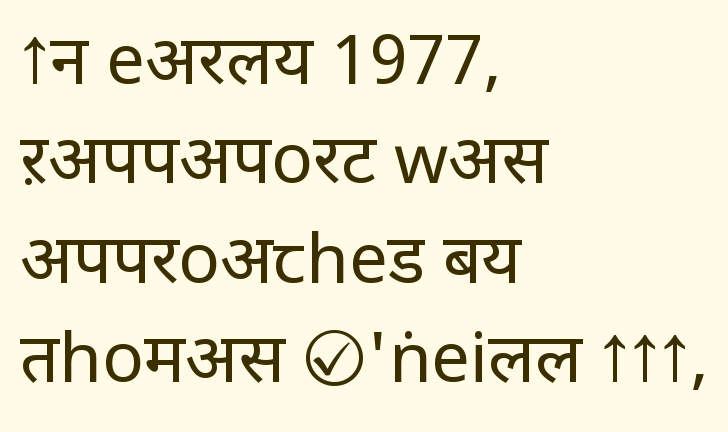
Nope, no serifs anywhere on these letters. Weight: in the light-to-regular range. Horizontal bands of white between lines are of average thickness. Leftover space on each line is placed entirely after the last word. Characters follow at the spacing the type designer built in.
